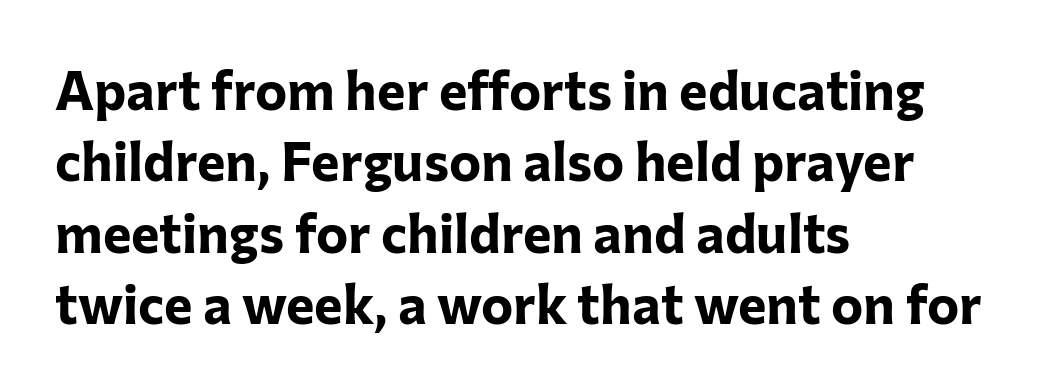
The image shows 54 px bold sans-serif type, upright; set left-aligned, normal line spacing (1.32x), normal letter spacing, not underlined; low stroke contrast and a medium x-height.
